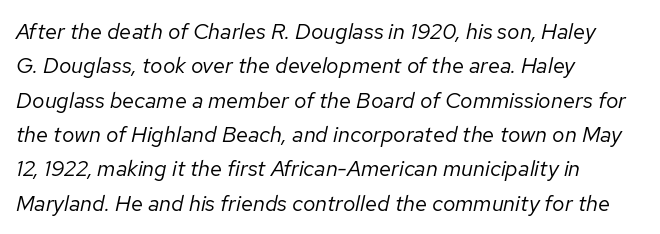
Q: Is the text bold? A: No.
Q: Is the text italic (slanted)? A: Yes, it leans right by about 12 degrees.
Q: Is the text underlined? A: No.
Q: How is the paragraph aligned? A: Left-aligned.
Q: Is the spacing between letters normal or unusually wide? A: Normal.
Q: Is the spacing between lines tight, normal or loose? A: Normal.
